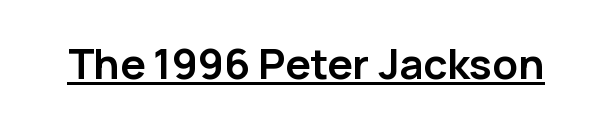
A typesetter would mark this as roman, not italic. Somebody hit Ctrl+U on this one — the words are underlined. You could not count columns in this text — the font is proportionally spaced. The face used here is rendered with its standard letterfit. The glyphs in this specimen are sans serif. Bold? Absolutely — the strokes are thick and heavy.
